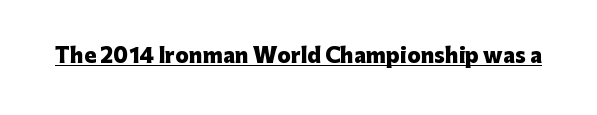
The image shows 20 px bold type, upright; set normal letter spacing, underlined.
